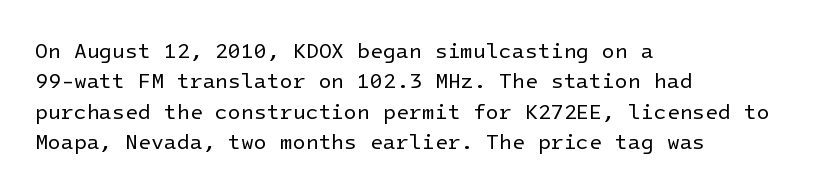
{"italic": "no", "bold": "no", "underline": "no", "align": "left", "line_spacing": "normal", "line_spacing_ratio": 1.45, "letter_spacing": "normal", "letter_spacing_em": 0.0, "glyph_px": 21}
